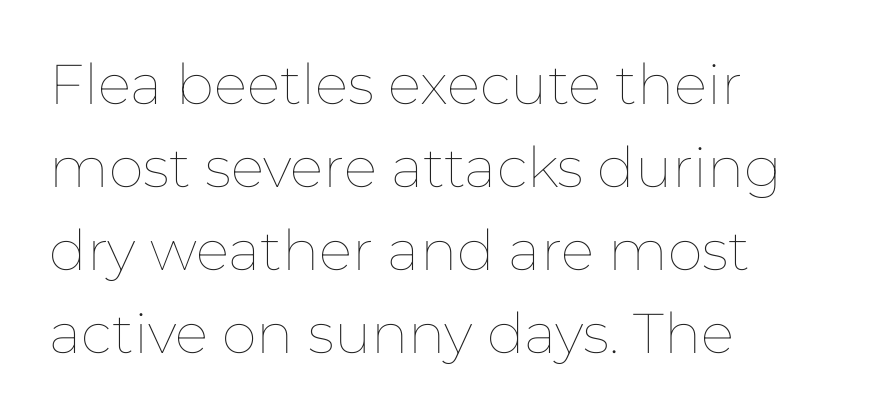
Q: Is the text bold? A: No.
Q: Is the text italic (slanted)? A: No, it is upright.
Q: Is the text underlined? A: No.
Q: How is the paragraph aligned? A: Left-aligned.
Q: Is the spacing between letters normal or unusually wide? A: Normal.
Q: Is the spacing between lines tight, normal or loose? A: Normal.
Q: Width (condensed, normal, or wide)? A: Normal.
Q: Stroke contrast? A: Low.
Q: x-height? A: Medium.
Q: Monospaced? A: No.
